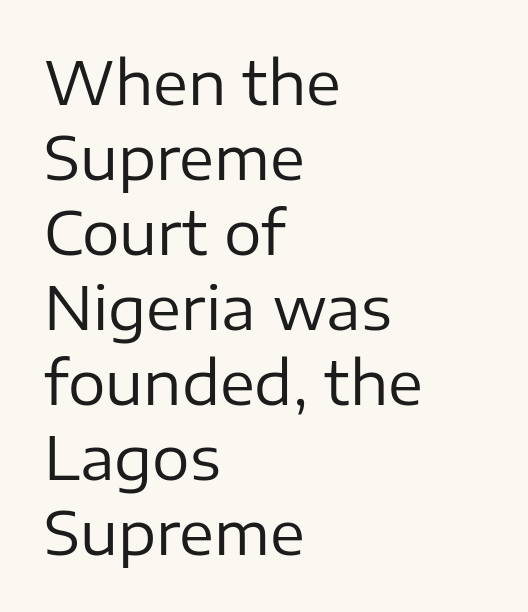
{"serif": "no", "italic": "no", "bold": "no", "weight": "regular", "width": "normal", "stroke_contrast": "low", "x_height": "medium", "monospaced": "no", "underline": "no", "align": "left", "line_spacing": "normal", "line_spacing_ratio": 1.27, "letter_spacing": "normal", "letter_spacing_em": 0.0, "glyph_px": 59}
